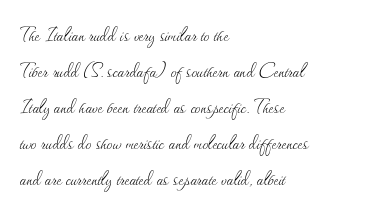
The image shows 23 px text type; set left-aligned, normal line spacing (1.57x), normal letter spacing, not underlined.
